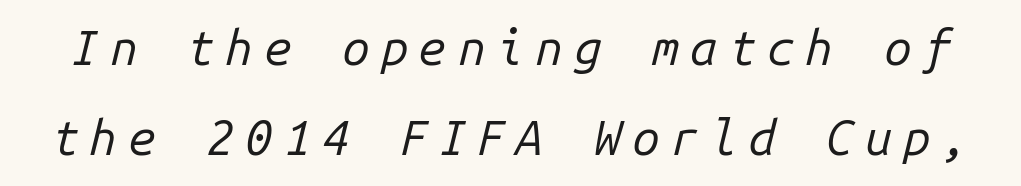
{"italic": "yes", "lean": "right", "slant_degrees": 14, "bold": "no", "weight": "regular", "width": "normal", "stroke_contrast": "low", "x_height": "medium", "monospaced": "yes", "underline": "no", "line_spacing_ratio": 1.83, "letter_spacing": "wide", "letter_spacing_em": 0.23, "glyph_px": 49}
